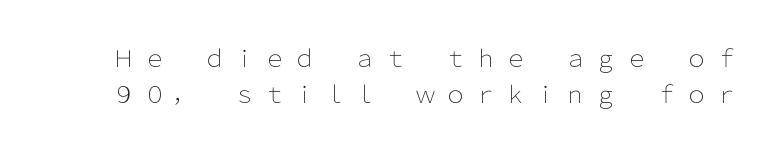
The image shows 23 px text type, upright; set normal line spacing (1.57x), unusually wide letter spacing (+0.31 em), not underlined.
